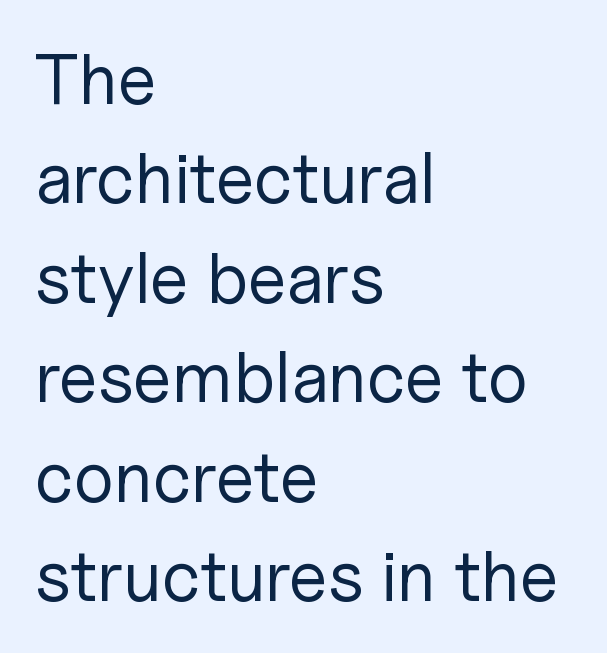
The paragraph has a hard left edge and a soft right edge. Weight: regular or lighter. The lines sit at an ordinary, default distance from one another. The letters stand straight up with perfectly vertical stems. The foot of each line stays bare and open.
